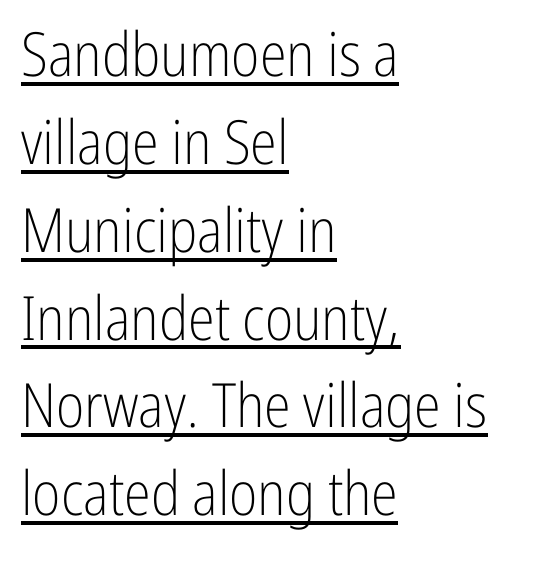
Q: Is the text bold? A: No.
Q: Is the text italic (slanted)? A: No, it is upright.
Q: Is the typeface a serif or a sans-serif typeface? A: Sans-serif.
Q: Is the text underlined? A: Yes.
Q: How is the paragraph aligned? A: Left-aligned.
Q: Is the spacing between letters normal or unusually wide? A: Normal.
Q: Is the spacing between lines tight, normal or loose? A: Normal.
Q: Width (condensed, normal, or wide)? A: Condensed.
Q: Stroke contrast? A: Low.
Q: x-height? A: Medium.
Q: Monospaced? A: No.
